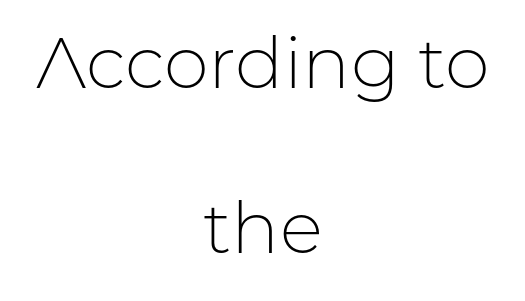
Caption: standard tracking, unaltered. Rule under the text: the space is simply empty. Every stem runs plumb, perpendicular to the baseline. Neither beginnings nor endings align; midpoints do. Looks like regular typesetting: each glyph gets only the width it needs. A typesetter would label this face a sans.
